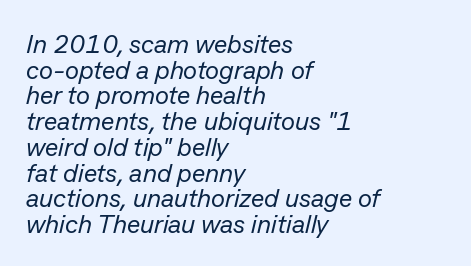
Horizontally, the lines are justified to the leading edge only. No extra tracking has been applied to these lines. The space between consecutive lines is stingy. The rendering applies a slant to the glyphs. Each stroke keeps to a modest, everyday thickness or less. Only glyphs here, with clear space below each row.
